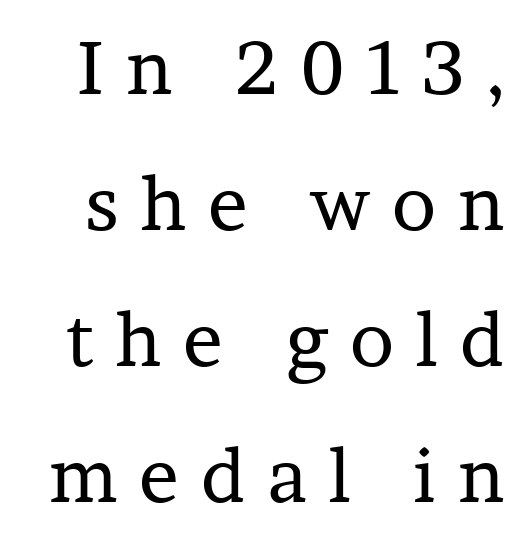
The image shows 74 px regular-weight serif type, upright; set line spacing 1.84x, unusually wide letter spacing (+0.3 em), not underlined; low stroke contrast and a medium x-height.
